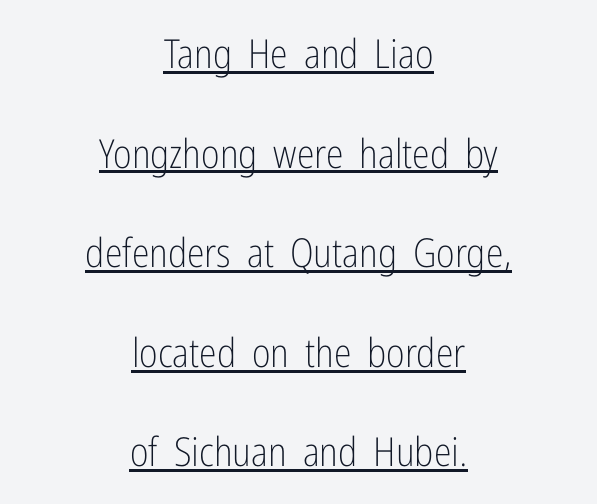
The image shows 40 px light, condensed sans-serif type, upright; set centered, loose line spacing (2.49x), normal letter spacing, underlined; low stroke contrast and a medium x-height.
